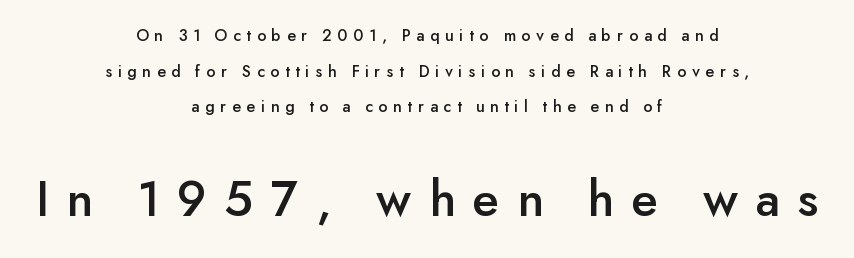
Q: Is the text italic (slanted)? A: No, it is upright.
Q: Is the typeface a serif or a sans-serif typeface? A: Sans-serif.
Q: Is the text underlined? A: No.
Q: How is the paragraph aligned? A: Centered.
Q: Is the spacing between letters normal or unusually wide? A: Unusually wide.
Q: Is the spacing between lines tight, normal or loose? A: Loose.
Q: Which block of text is set in a larger size, the first (top) or the second (bottom)? A: The second (bottom) one.
Q: Width (condensed, normal, or wide)? A: Normal.
Q: Stroke contrast? A: Low.
Q: x-height? A: Small.
Q: Monospaced? A: No.
